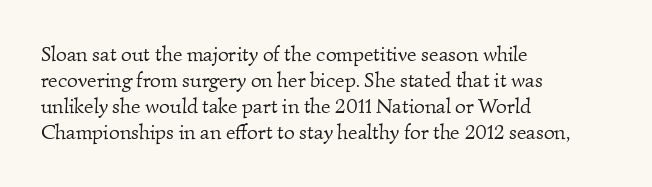
The image shows 21 px text type; set left-aligned, line spacing 1.24x, normal letter spacing, not underlined.
